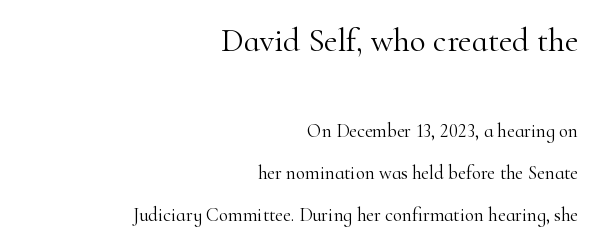
The image shows 33 px light serif type, upright; set right-aligned, loose line spacing (2.2x), normal letter spacing, not underlined; the first (top) block is 1.74x larger; high stroke contrast and a small x-height.
